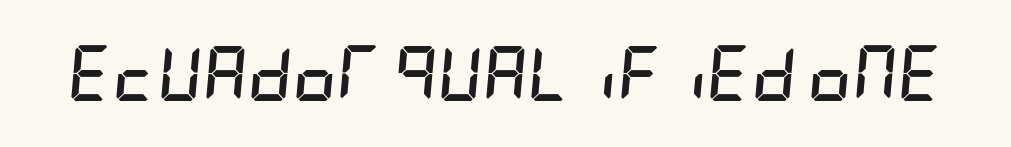
{"italic": "yes", "lean": "right", "slant_degrees": 5, "bold": "yes", "weight": "semibold", "width": "condensed", "stroke_contrast": "low", "x_height": "large", "underline": "no", "letter_spacing": "normal", "letter_spacing_em": 0.0, "glyph_px": 55}
